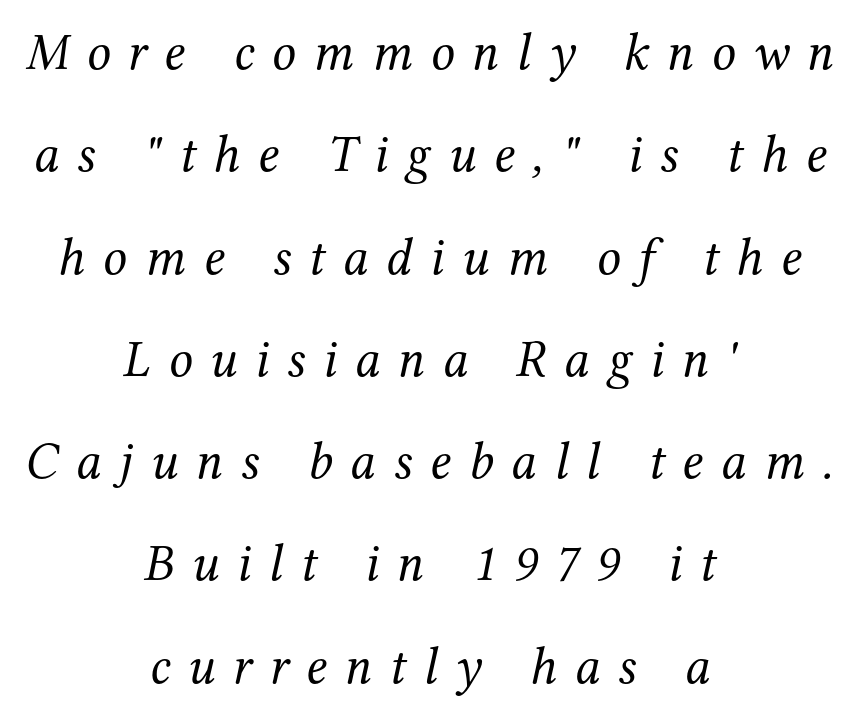
Q: Is the text bold? A: No.
Q: Is the text italic (slanted)? A: Yes, it leans right by about 12 degrees.
Q: Is the typeface a serif or a sans-serif typeface? A: Serif.
Q: Is the text underlined? A: No.
Q: How is the paragraph aligned? A: Centered.
Q: Is the spacing between letters normal or unusually wide? A: Unusually wide.
Q: Is the spacing between lines tight, normal or loose? A: Loose.
Q: Width (condensed, normal, or wide)? A: Normal.
Q: Stroke contrast? A: Medium.
Q: x-height? A: Medium.
Q: Monospaced? A: No.
